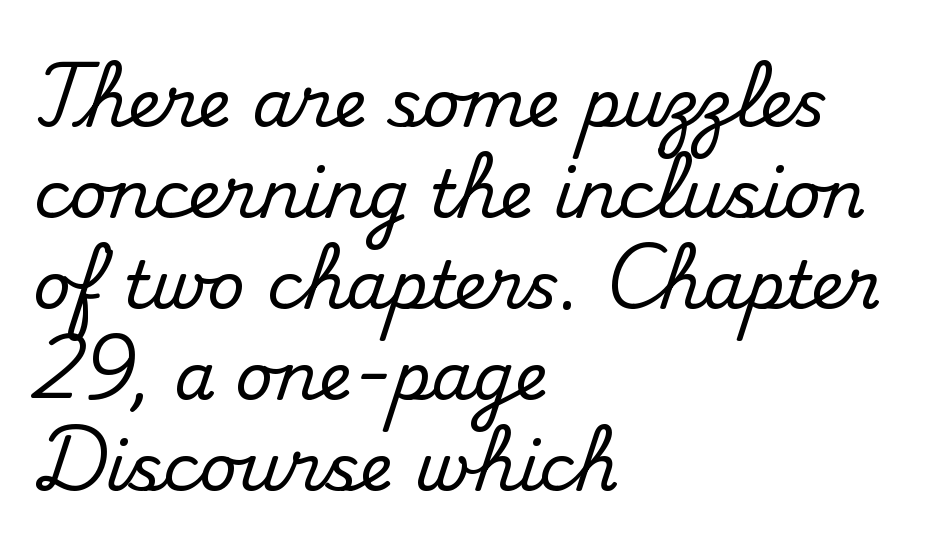
{"serif": "yes", "width": "normal", "stroke_contrast": "medium", "x_height": "small", "monospaced": "no", "underline": "no", "align": "left", "line_spacing": "normal", "line_spacing_ratio": 1.38, "letter_spacing": "normal", "letter_spacing_em": 0.0, "glyph_px": 66}
